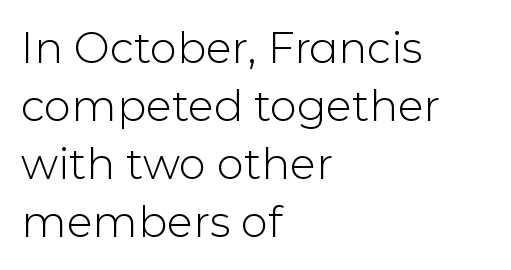
{"serif": "no", "italic": "no", "bold": "no", "weight": "light", "width": "normal", "stroke_contrast": "low", "x_height": "medium", "monospaced": "no", "underline": "no", "align": "left", "line_spacing": "normal", "line_spacing_ratio": 1.35, "letter_spacing": "normal", "letter_spacing_em": 0.0, "glyph_px": 43}
